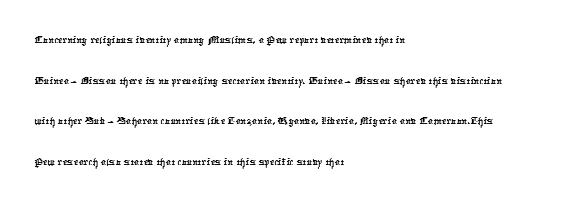
{"underline": "no", "align": "left", "line_spacing": "normal", "line_spacing_ratio": 1.56, "letter_spacing": "normal", "letter_spacing_em": 0.0, "glyph_px": 26}
